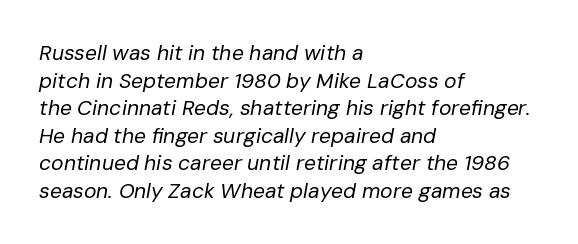
No extra ink here — the face is not bold. Underlining? Definitely not there. Notice how descenders clear the ascenders below comfortably — that's standard leading. Observe the ordinary spacing: letters are neighbours, not strangers.
